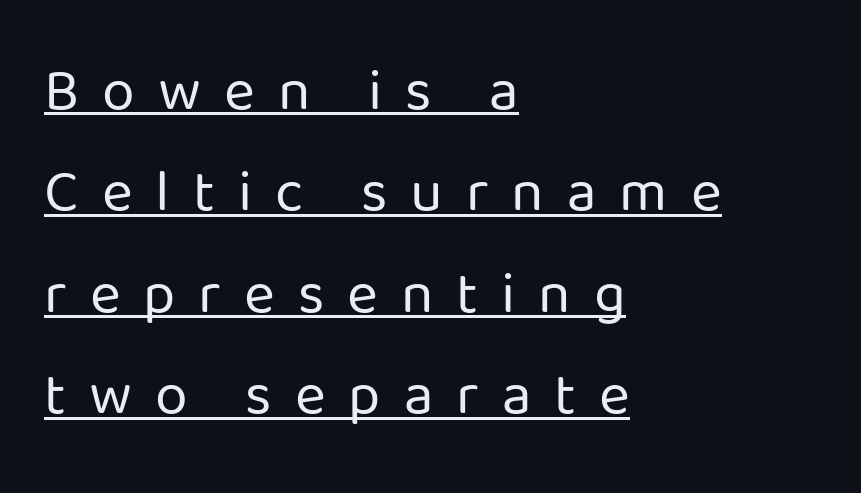
Q: Is the text bold? A: No.
Q: Is the text italic (slanted)? A: No, it is upright.
Q: Is the typeface a serif or a sans-serif typeface? A: Sans-serif.
Q: Is the text underlined? A: Yes.
Q: How is the paragraph aligned? A: Left-aligned.
Q: Is the spacing between letters normal or unusually wide? A: Unusually wide.
Q: Width (condensed, normal, or wide)? A: Normal.
Q: Stroke contrast? A: Low.
Q: x-height? A: Medium.
Q: Monospaced? A: No.
